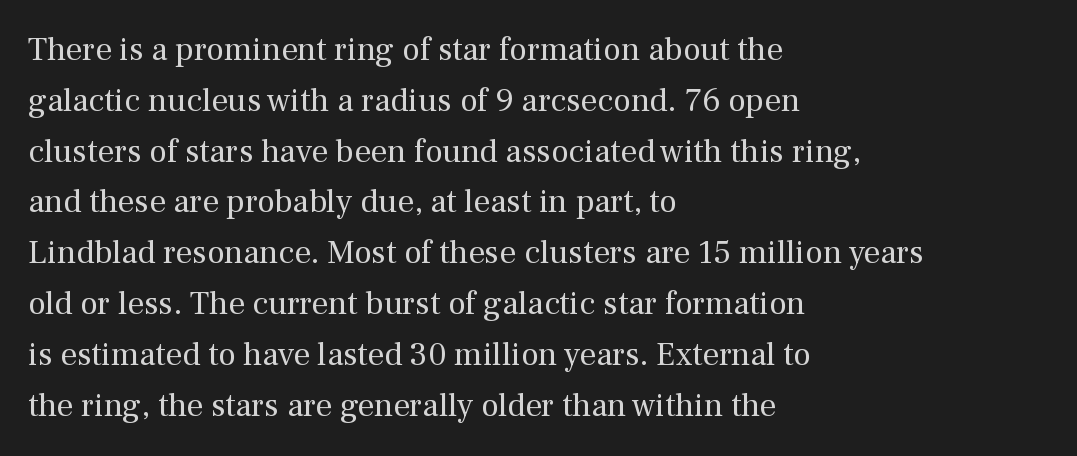
Evenly set lines give the paragraph a standard silhouette. The face used here is proportionally spaced, like ordinary book or web type. Is the block centered? No — it sits flush against the left margin. Letters rest on an invisible, unmarked baseline. This is roman type, the default non-slanted kind.
